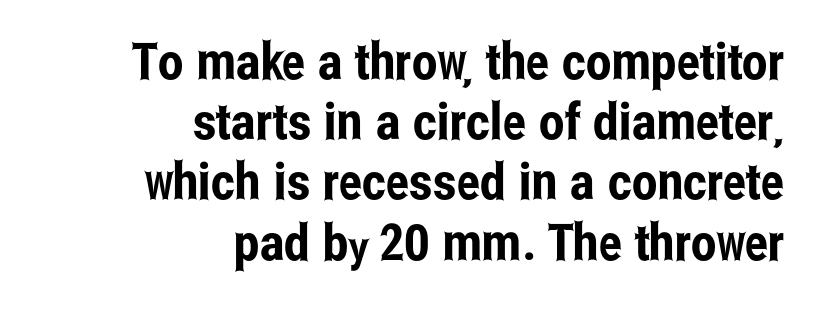
The image shows 51 px condensed sans-serif type, upright; set right-aligned, line spacing 1.18x, normal letter spacing, not underlined; low stroke contrast and a medium x-height.
